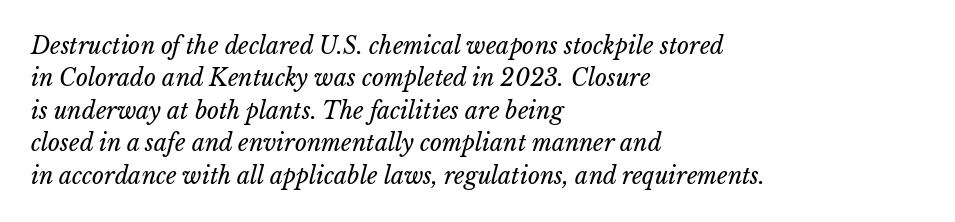
Q: Is the text bold? A: No.
Q: Is the text underlined? A: No.
Q: How is the paragraph aligned? A: Left-aligned.
Q: Is the spacing between letters normal or unusually wide? A: Normal.
Q: Is the spacing between lines tight, normal or loose? A: Normal.
